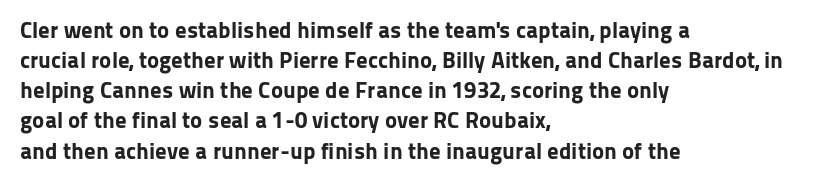
Does extra space separate the letters? No, they use regular spacing. The passage is arranged the way most books set body copy — flush left. Successive baselines arrive at the customary interval. Posture: upright roman. Is the type bold? Yes — the strokes are clearly thick and heavy.
